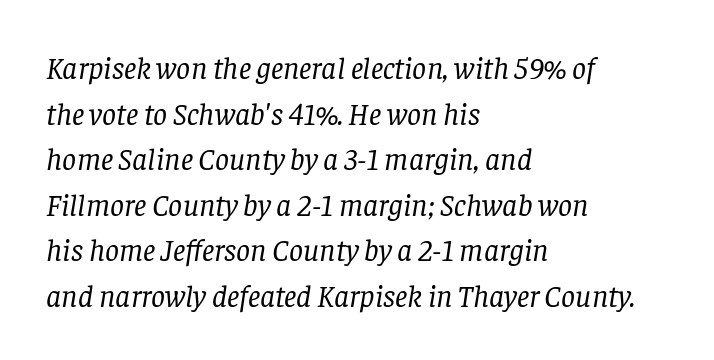
The image shows 31 px regular-weight serif type, italic (leaning right); set left-aligned, normal line spacing (1.47x), normal letter spacing, not underlined; low stroke contrast and a large x-height.
